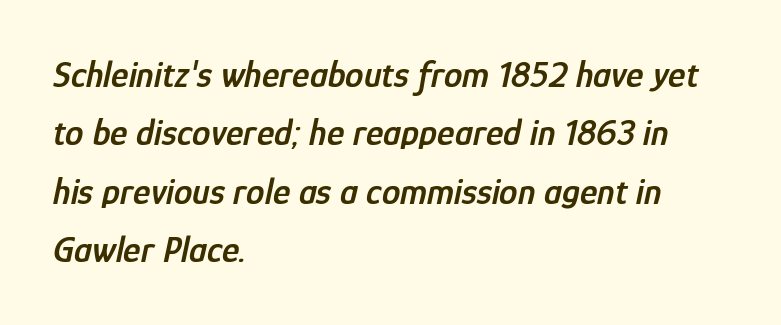
The rendering uses natural spacing where letterforms have individual widths. Observe the lean: these are italic letterforms. The letters are semibold — heavier than regular but short of a full bold. The typesetter chose a ragged-right arrangement here. A bare baseline throughout the passage.
